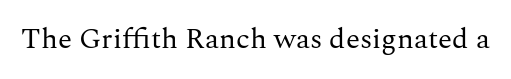
Q: Is the text bold? A: No.
Q: Is the text italic (slanted)? A: No, it is upright.
Q: Is the typeface a serif or a sans-serif typeface? A: Serif.
Q: Is the text underlined? A: No.
Q: Is the spacing between letters normal or unusually wide? A: Normal.
Q: Width (condensed, normal, or wide)? A: Normal.
Q: Stroke contrast? A: Medium.
Q: x-height? A: Medium.
Q: Monospaced? A: No.
